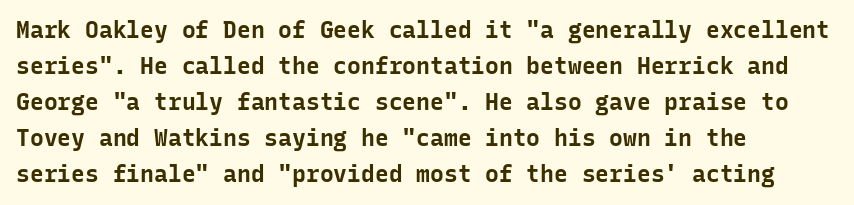
Notice how descenders clear the ascenders below comfortably — that's standard leading. The sample has been set heavy, in full bold. Italic? Not at all — the glyphs are vertical. A bare baseline throughout the passage. The rag falls on the right side of this text block. Inter-character spacing is left at the font's built-in metrics.
